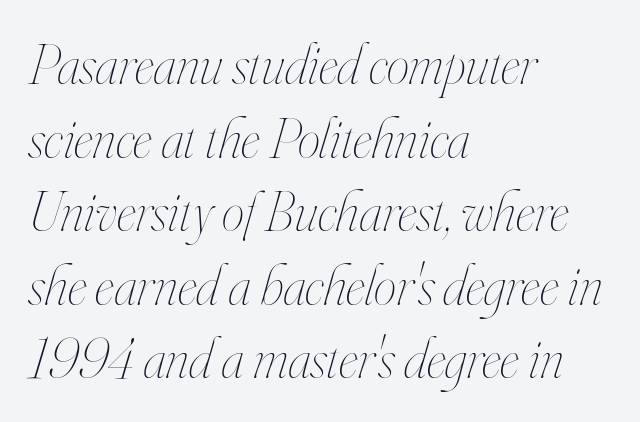
You can tell it's italic because the verticals aren't actually vertical. The foot of each line stays bare and open. You could not count columns in this text — the font is proportionally spaced. Students, note that the glyphs here touch the page at normal intervals.
